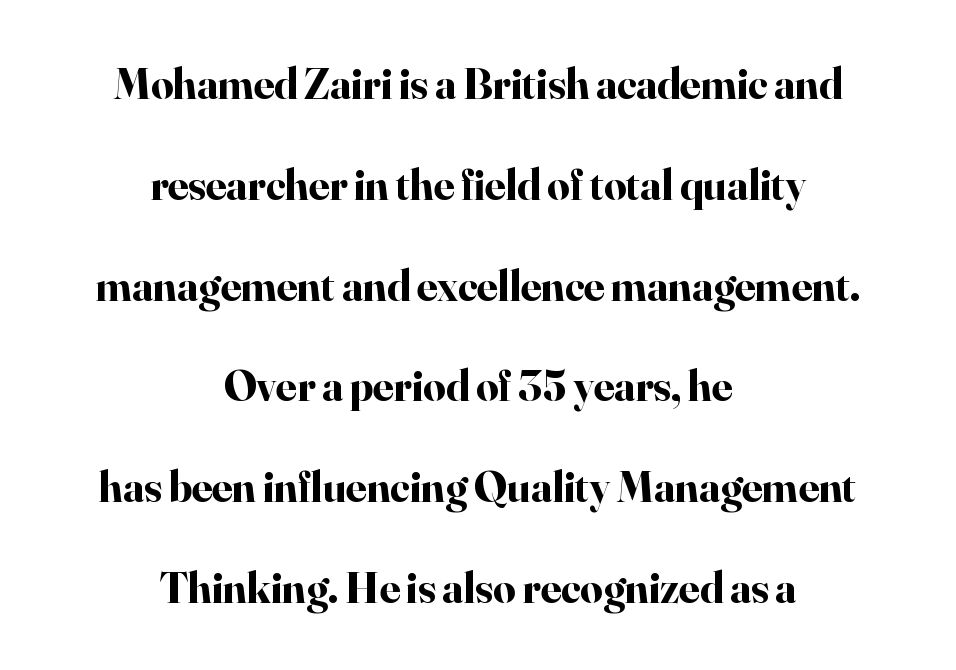
{"serif": "yes", "italic": "no", "bold": "yes", "weight": "bold", "width": "normal", "stroke_contrast": "high", "x_height": "small", "monospaced": "no", "underline": "no", "align": "center", "line_spacing": "loose", "line_spacing_ratio": 2.29, "letter_spacing": "normal", "letter_spacing_em": 0.0, "glyph_px": 44}
